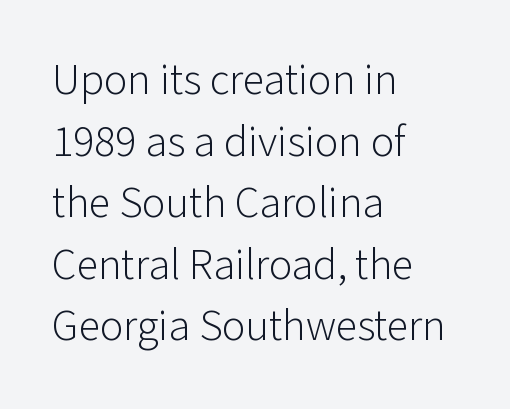
The letters sit at their default tracking, neither squeezed nor spread. The glyphs in this specimen are sans serif. Italic: no, the glyphs are upright roman. You could not count columns in this text — the font is proportionally spaced.
